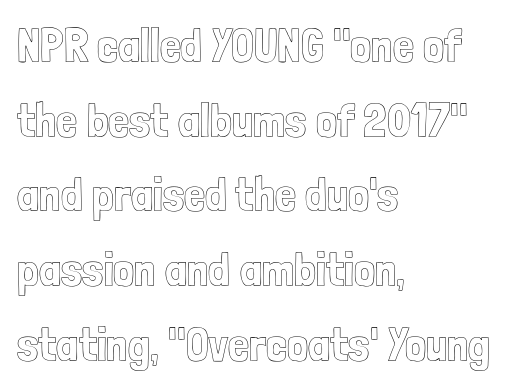
The image shows 47 px condensed type, upright; set left-aligned, normal line spacing (1.59x), normal letter spacing, not underlined; a medium x-height.
